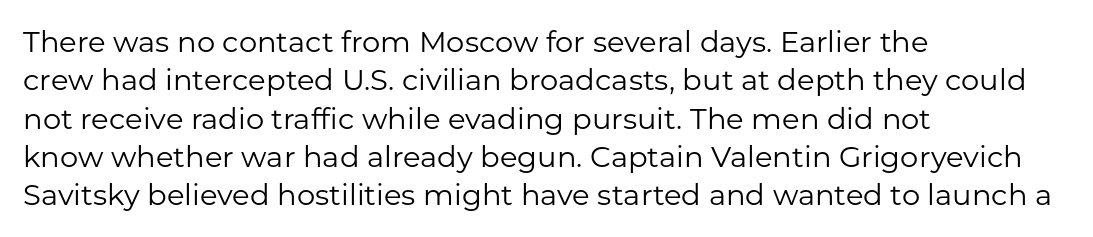
{"serif": "no", "italic": "no", "bold": "no", "weight": "regular", "width": "normal", "stroke_contrast": "low", "x_height": "medium", "monospaced": "no", "underline": "no", "align": "left", "line_spacing": "normal", "line_spacing_ratio": 1.32, "letter_spacing": "normal", "letter_spacing_em": 0.0, "glyph_px": 29}
